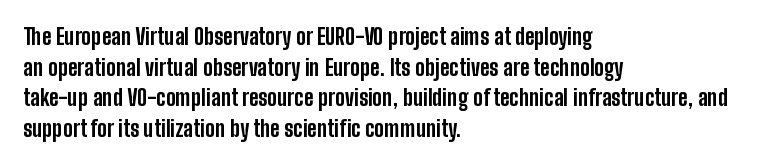
If you drew a line through each stem, it would be perfectly vertical. A normal amount of white space separates one row of letters from the next. Unmarked baselines from the first word to the last. Pretty heavy lettering here — definitely bold. The paragraph has a hard left edge and a soft right edge. These lines keep a tight, regular rhythm from letter to letter.
